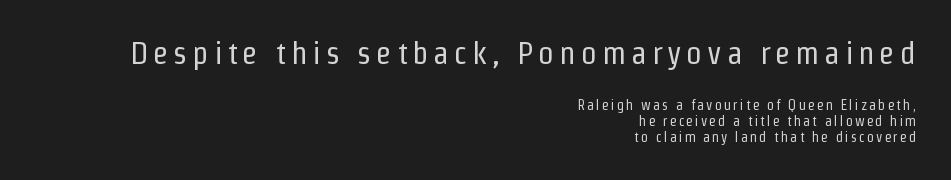
The typesetting does not lean heavy: it is not bold. The paragraph shown leans on its right margin. What's the leading like? Squeezed, with rows nearly overlapping. This sample uses a sans-serif face. Descenders hang freely into open space.
